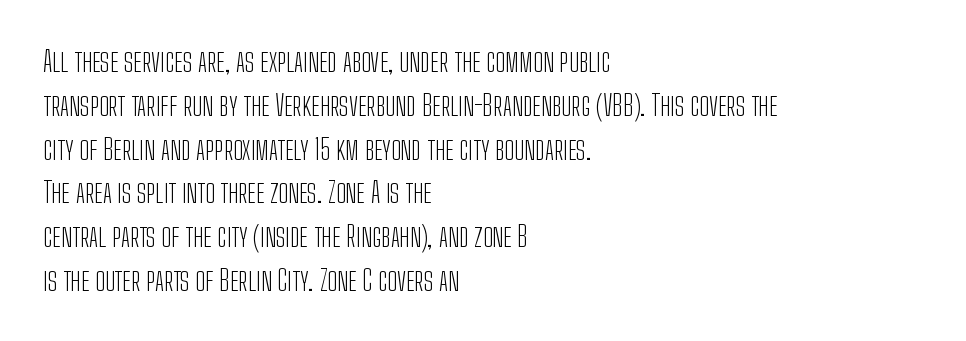
{"serif": "no", "italic": "no", "bold": "no", "weight": "light", "width": "condensed", "stroke_contrast": "low", "x_height": "medium", "monospaced": "no", "underline": "no", "align": "left", "line_spacing": "normal", "line_spacing_ratio": 1.51, "letter_spacing": "normal", "letter_spacing_em": 0.0, "glyph_px": 29}
